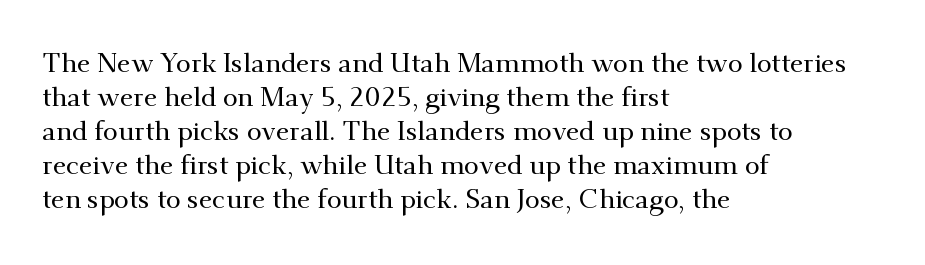
{"italic": "no", "underline": "no", "align": "left", "line_spacing": "normal", "line_spacing_ratio": 1.26, "letter_spacing": "normal", "letter_spacing_em": 0.0, "glyph_px": 27}
